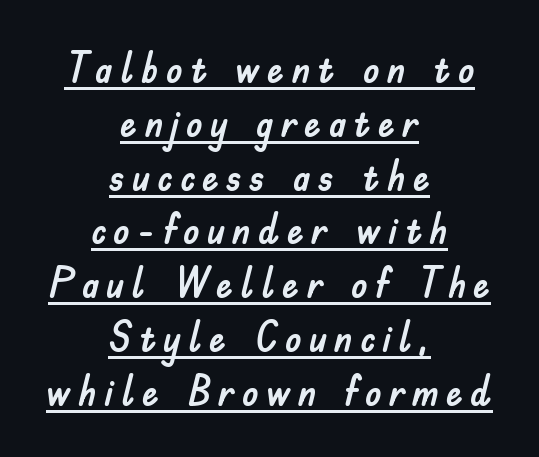
Quick note: underline on. The space between consecutive lines is moderate. The typesetter chose a symmetrical, centered arrangement here. Is this a fixed-width face? No — the glyphs have proportional, varying widths. Stroke terminals: plain, sans-serif.
